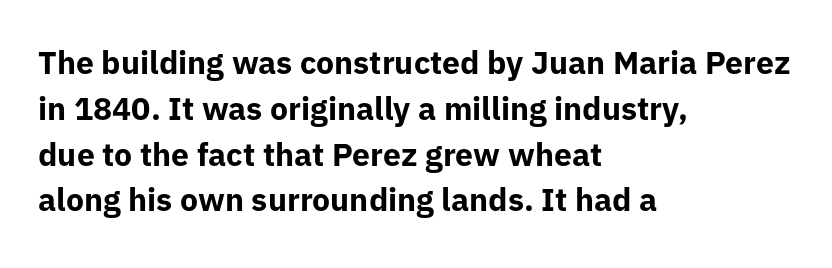
Reading down the block, your eye returns to a fixed left position each line. What stands out about the letter spacing? Nothing — it is the standard amount. The string is rendered with underlining switched off. A typesetter would mark this as roman, not italic.
